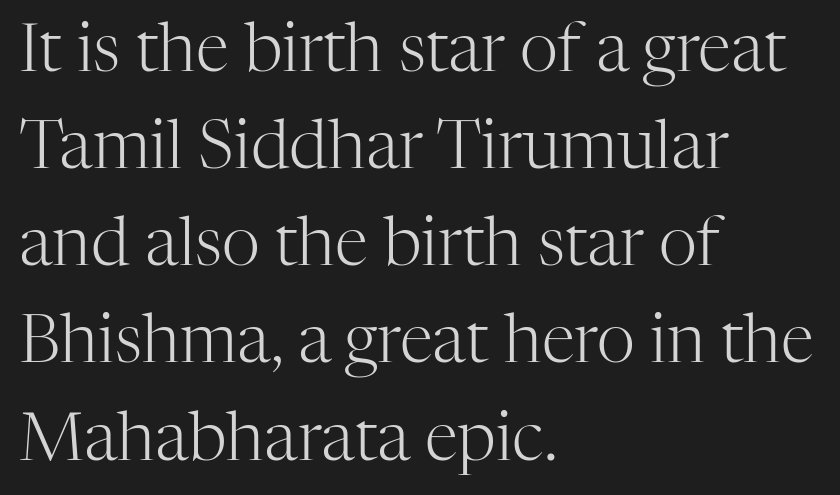
The image shows 67 px light serif type, upright; set left-aligned, normal line spacing (1.45x), normal letter spacing, not underlined; high stroke contrast and a medium x-height.
